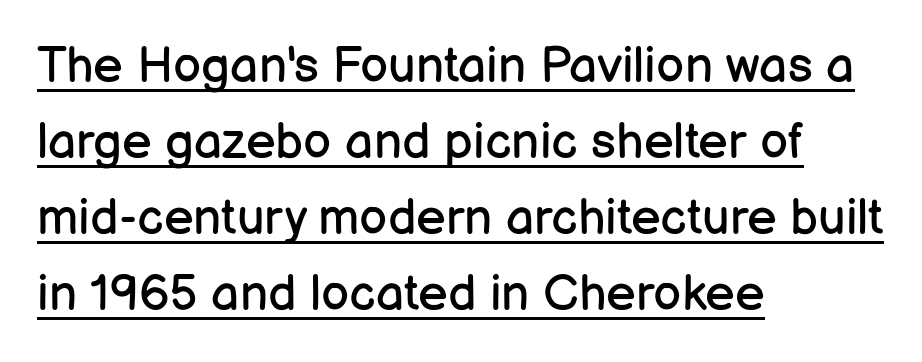
The image shows 50 px regular-weight sans-serif type, upright; set left-aligned, normal line spacing (1.52x), normal letter spacing, underlined; low stroke contrast and a medium x-height.
